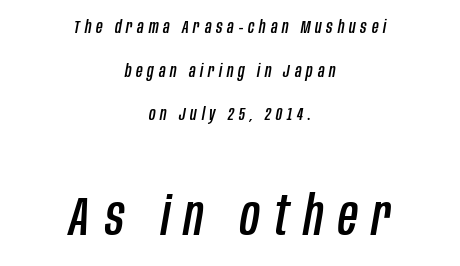
{"italic": "yes", "lean": "right", "slant_degrees": 10, "width": "condensed", "stroke_contrast": "low", "x_height": "large", "monospaced": "no", "underline": "no", "align": "center", "line_spacing": "loose", "line_spacing_ratio": 2.42, "letter_spacing": "wide", "letter_spacing_em": 0.27, "larger_block": "second", "size_ratio": 3.0, "glyph_px": 54}
